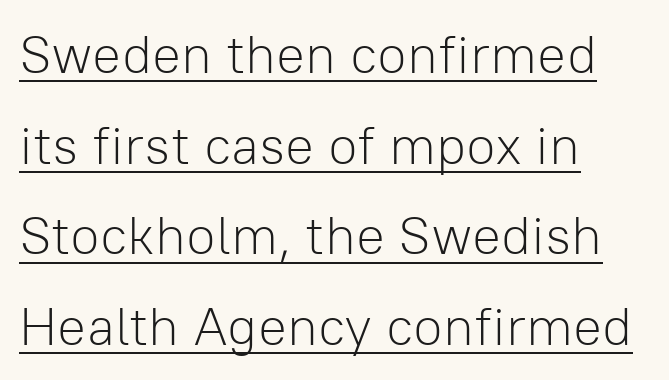
Looks like regular typesetting: each glyph gets only the width it needs. Stems and bowls with no extra thickness — not bold. Observe the ordinary spacing: letters are neighbours, not strangers. The compositor pushed each line to the left boundary. Rows of type keep a routine distance in the vertical direction. Emphasis is given by a line drawn under the lettering.
